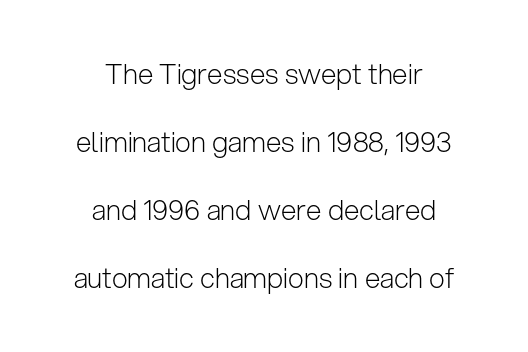
Plain, unruled lines of type. The axis of the letterforms is exactly vertical. Nothing heavy about these letters — not bold at all. The paragraph shown floats in the horizontal middle.
